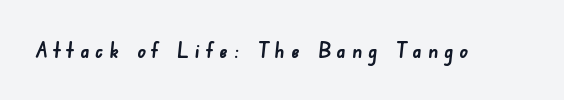
The image shows 21 px bold type; set unusually wide letter spacing (+0.29 em), not underlined.
